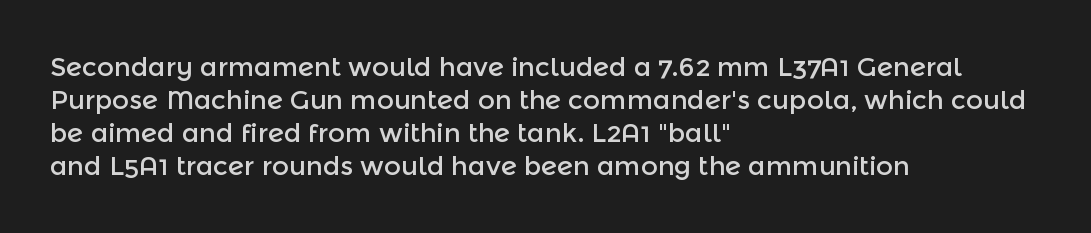
The foot of each line stays bare and open. Leading matches the norm, producing a regular column. The paragraph shown leans on its left margin. The gaps between neighbouring characters are ordinary and unremarkable. Italic? Not at all — the glyphs are vertical.
